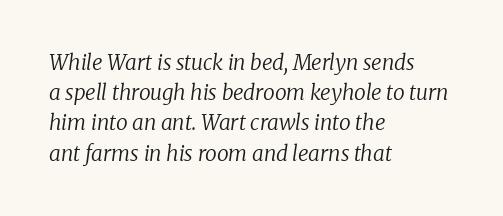
This sample is left-justified, so line endings fall wherever the words run out. Rows of type keep a routine distance in the vertical direction. The letterforms sit shoulder to shoulder at normal distance. Nothing heavy about these letters — not bold at all. Honestly, there is no underline to notice here at all. Yep, that's italic — everything's leaning.
